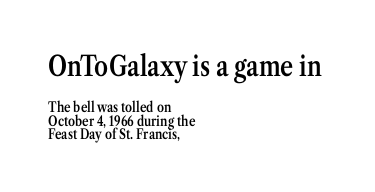
Q: Is the text bold? A: Semi-bold.
Q: Is the text italic (slanted)? A: No, it is upright.
Q: Is the typeface a serif or a sans-serif typeface? A: Serif.
Q: Is the text underlined? A: No.
Q: How is the paragraph aligned? A: Left-aligned.
Q: Is the spacing between letters normal or unusually wide? A: Normal.
Q: Is the spacing between lines tight, normal or loose? A: Tight.
Q: Which block of text is set in a larger size, the first (top) or the second (bottom)? A: The first (top) one.
Q: Width (condensed, normal, or wide)? A: Condensed.
Q: Stroke contrast? A: Medium.
Q: x-height? A: Medium.
Q: Monospaced? A: No.
